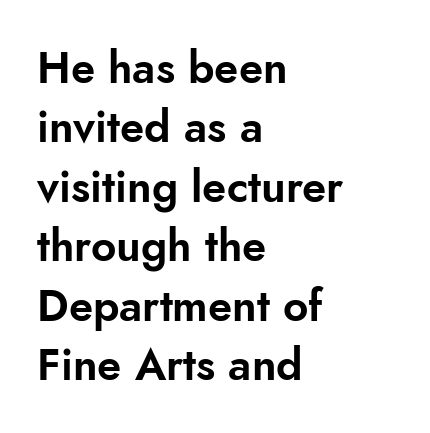
{"serif": "no", "italic": "no", "width": "normal", "stroke_contrast": "low", "x_height": "small", "monospaced": "no", "underline": "no", "align": "left", "line_spacing": "normal", "line_spacing_ratio": 1.35, "letter_spacing": "normal", "letter_spacing_em": 0.0, "glyph_px": 44}
